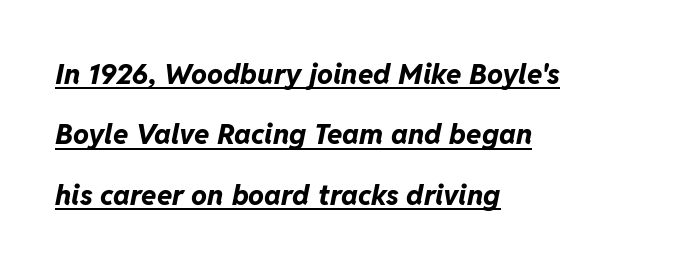
The lines are spread far apart with generous leading. The string is rendered with underlining switched on. Students, note that the glyphs here touch the page at normal intervals. You can tell it's italic because the verticals aren't actually vertical.
